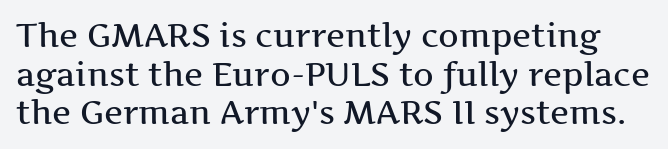
Q: Is the text italic (slanted)? A: No, it is upright.
Q: Is the typeface a serif or a sans-serif typeface? A: Serif.
Q: Is the text underlined? A: No.
Q: Is the spacing between letters normal or unusually wide? A: Normal.
Q: Width (condensed, normal, or wide)? A: Wide.
Q: Stroke contrast? A: Medium.
Q: x-height? A: Medium.
Q: Monospaced? A: No.
